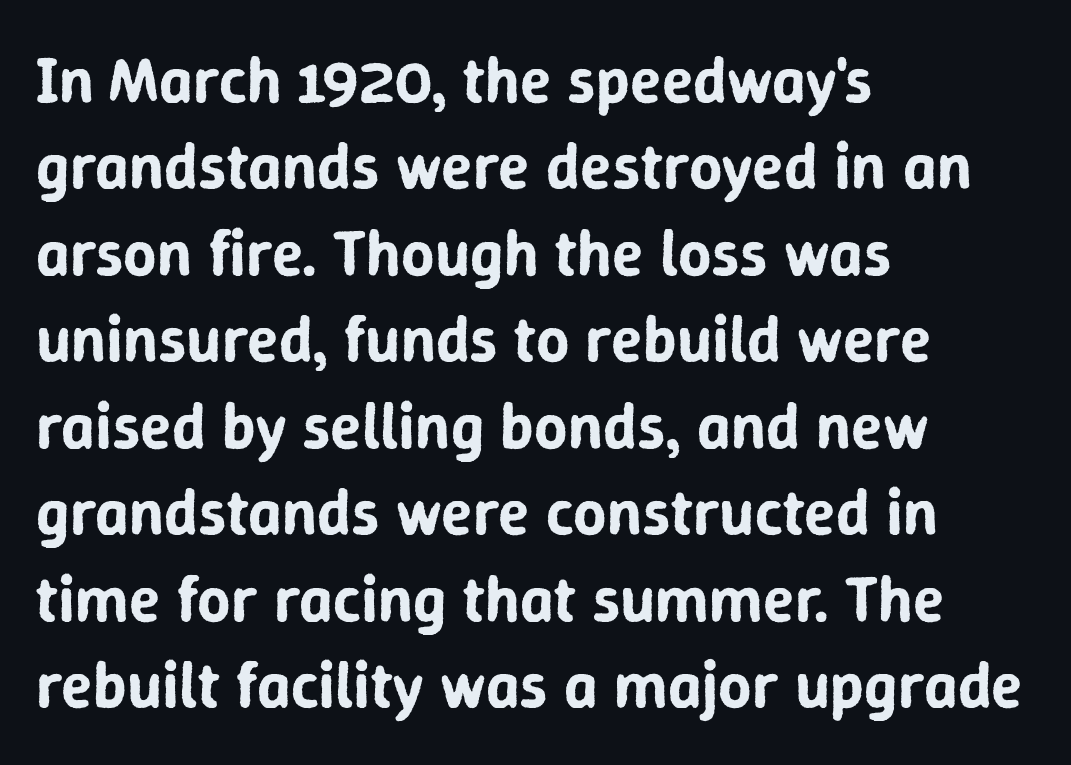
The image shows 65 px sans-serif type, upright; set left-aligned, normal line spacing (1.33x), normal letter spacing, not underlined; low stroke contrast and a medium x-height.
